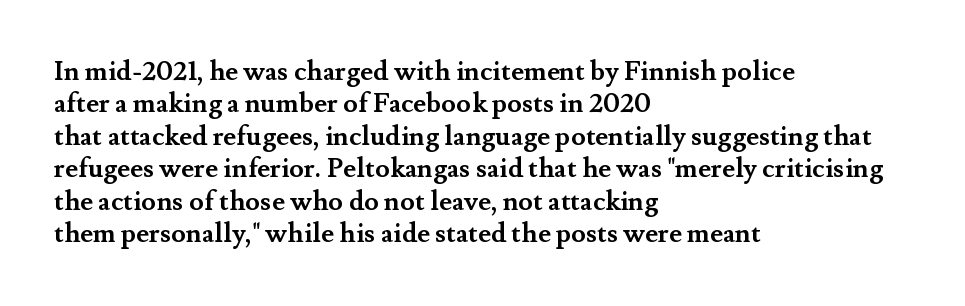
The space directly below the letters is spotless. Heavy-handed strokes throughout: this text is bold. If you drew a ruler down the left edge, every line would touch it. Italic: no, the glyphs are upright roman. Nobody touched the tracking dial on this one.
